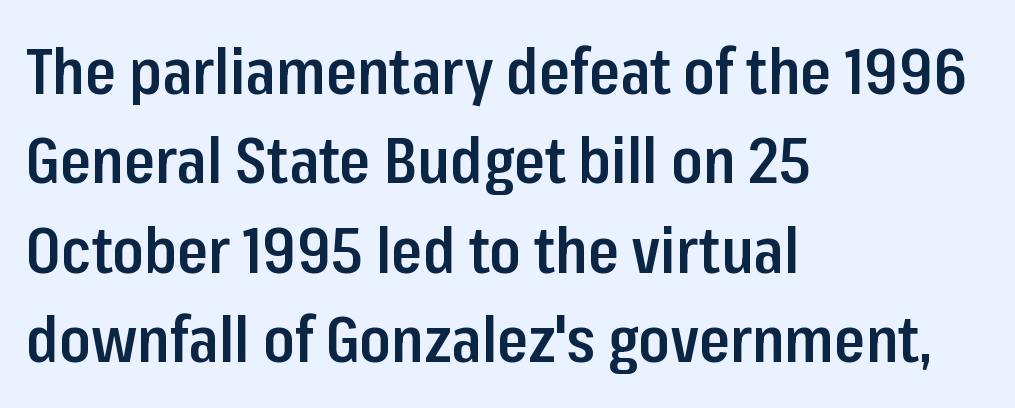
The image shows 63 px semibold, condensed sans-serif type, upright; set left-aligned, normal line spacing (1.42x), normal letter spacing, not underlined; low stroke contrast and a medium x-height.
